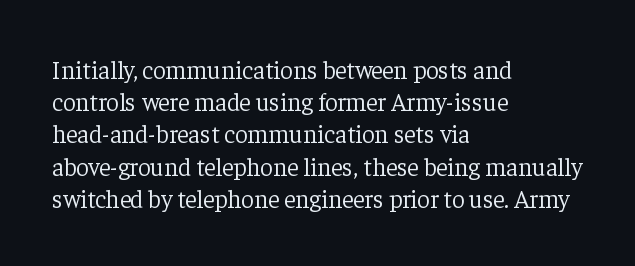
These lines keep a tight, regular rhythm from letter to letter. This sample is left-justified, so line endings fall wherever the words run out. The space between consecutive lines is moderate. Do the letters lean? They stand straight. The passage shown is not underscored anywhere. Stems and bowls with no extra thickness — not bold.
